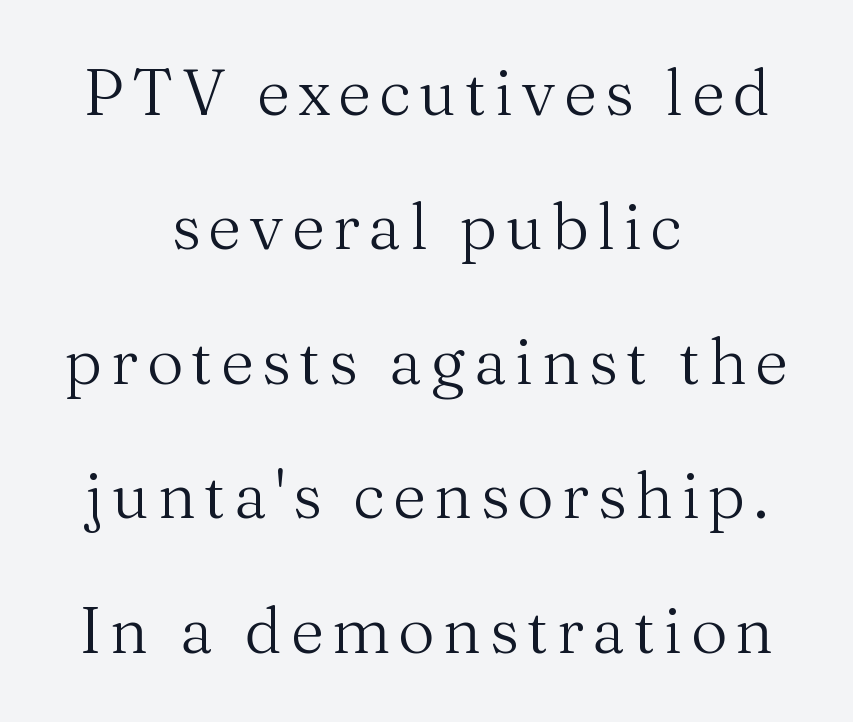
The image shows 64 px regular-weight serif type, upright; set centered, loose line spacing (2.1x), not underlined; medium stroke contrast and a medium x-height.
